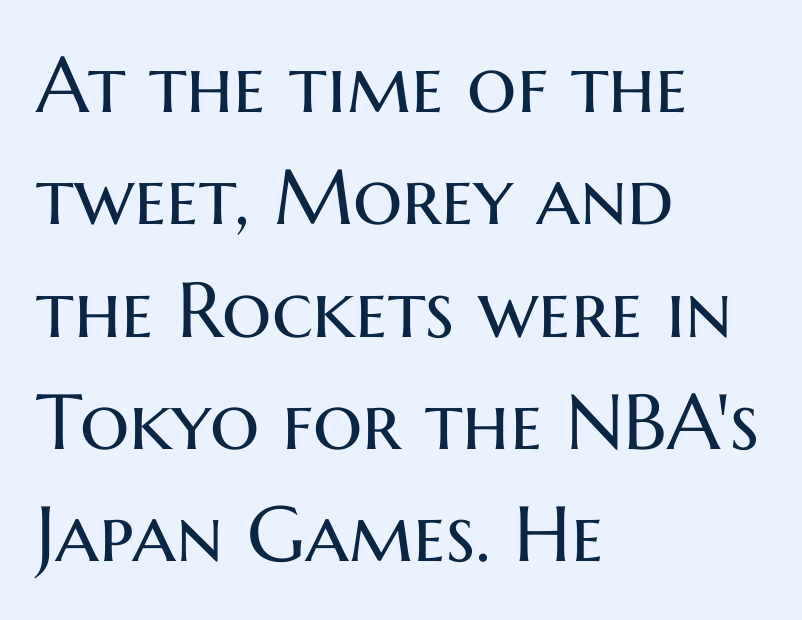
Q: Is the text bold? A: No.
Q: Is the text italic (slanted)? A: No, it is upright.
Q: Is the typeface a serif or a sans-serif typeface? A: Sans-serif.
Q: Is the text underlined? A: No.
Q: How is the paragraph aligned? A: Left-aligned.
Q: Is the spacing between letters normal or unusually wide? A: Normal.
Q: Is the spacing between lines tight, normal or loose? A: Normal.
Q: Width (condensed, normal, or wide)? A: Normal.
Q: Stroke contrast? A: Medium.
Q: x-height? A: Medium.
Q: Monospaced? A: No.
